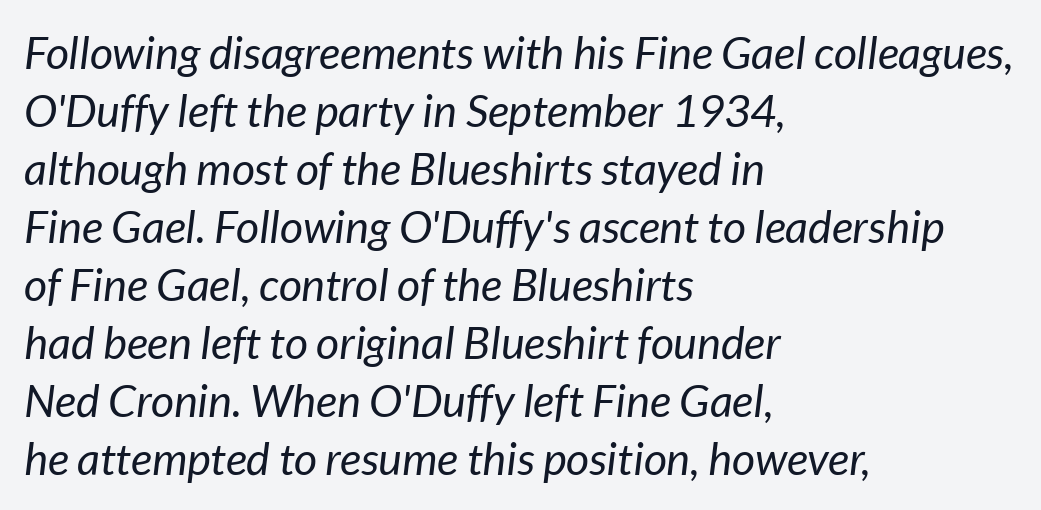
{"italic": "yes", "lean": "right", "slant_degrees": 7, "bold": "no", "weight": "regular", "width": "normal", "stroke_contrast": "low", "x_height": "medium", "monospaced": "no", "underline": "no", "align": "left", "line_spacing": "normal", "line_spacing_ratio": 1.29, "letter_spacing": "normal", "letter_spacing_em": 0.0, "glyph_px": 45}
